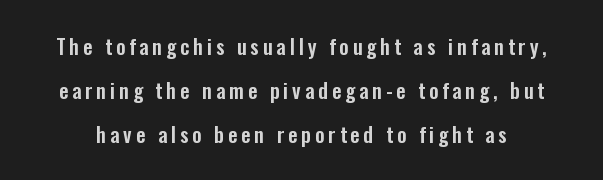
{"italic": "no", "underline": "no", "line_spacing": "loose", "line_spacing_ratio": 2.1, "glyph_px": 21}
